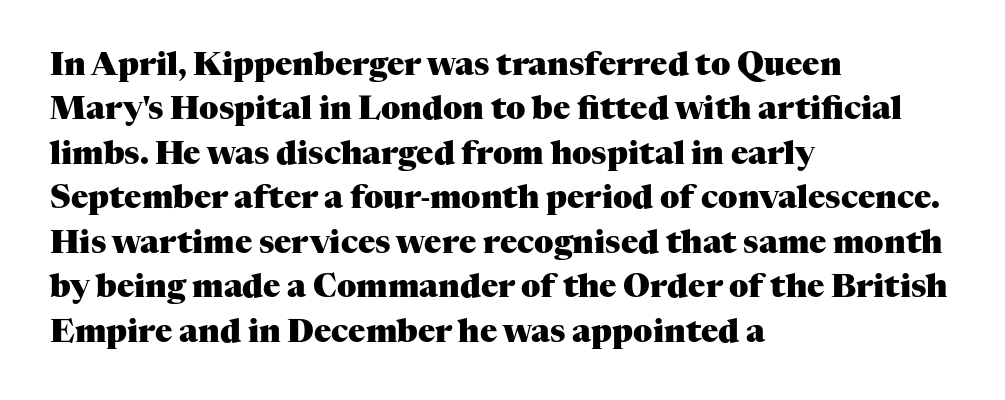
{"serif": "yes", "italic": "no", "bold": "yes", "weight": "heavy", "width": "normal", "stroke_contrast": "medium", "x_height": "medium", "monospaced": "no", "underline": "no", "align": "left", "line_spacing": "normal", "line_spacing_ratio": 1.39, "letter_spacing": "normal", "letter_spacing_em": 0.0, "glyph_px": 32}
